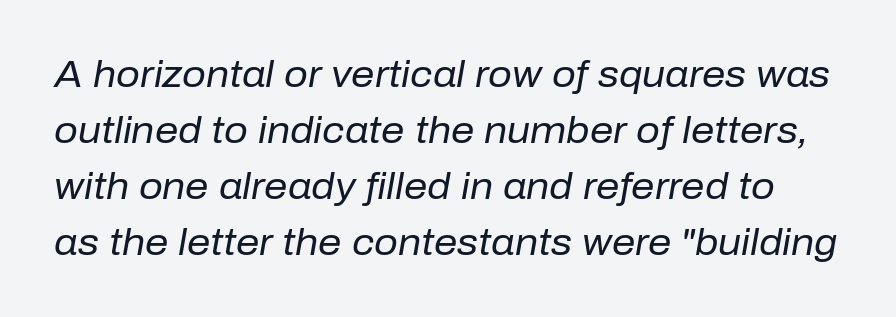
Varying glyph widths throughout — classic text-font behaviour. No heavy texture on the line: the type isn't bold. Does the leading feel generous? No, just average. The words here are not underlined. Compared with typical body copy, the letter spacing here is the same. The lettering tilts uniformly, giving the passage an italic look.
